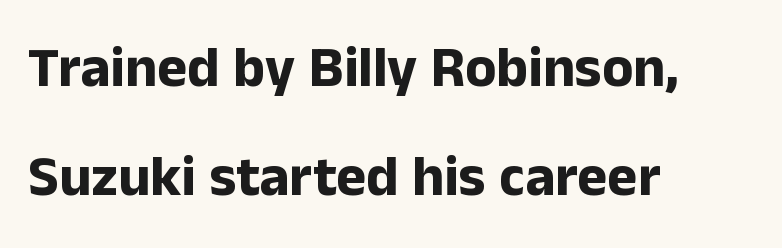
{"serif": "no", "italic": "no", "bold": "yes", "weight": "bold", "width": "normal", "stroke_contrast": "low", "x_height": "medium", "monospaced": "no", "underline": "no", "align": "left", "line_spacing": "loose", "line_spacing_ratio": 1.92, "letter_spacing": "normal", "letter_spacing_em": 0.0, "glyph_px": 57}
